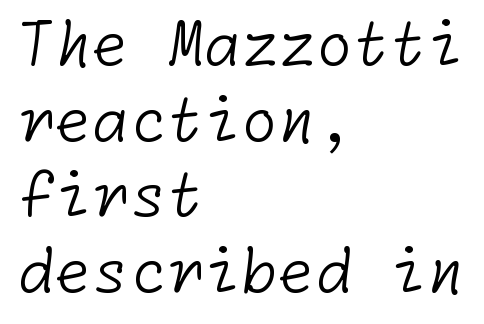
Every row of glyphs begins at an identical x-position on the left. Glyph-to-glyph distance matches everyday printed text. A quiet, ordinary-to-light weight characterises the typeface. The typeface chosen for these lines omits serifs. The glyphs are unaccompanied by any horizontal stroke below them. This block has exactly the height ordinary leading produces.
